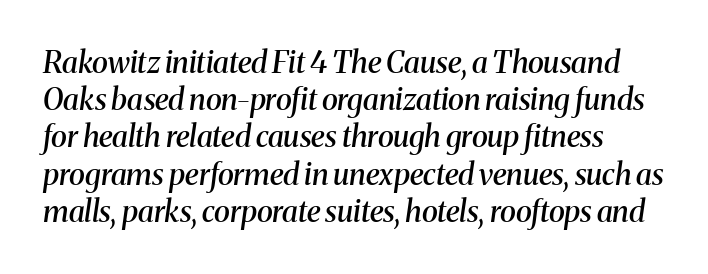
The image shows 30 px semibold serif type, italic (leaning right); set line spacing 1.24x, normal letter spacing, not underlined; medium stroke contrast and a medium x-height.
